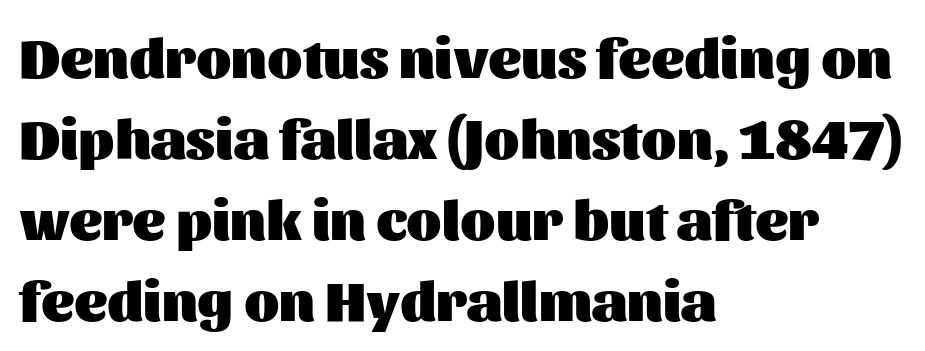
Designer's note — italics off, roman on. Notice how the passage keeps a crisp vertical edge on the left only. Typesetter's note: full bold, strokes at maximum text heaviness. Each new line begins a customary step beneath the previous one.
